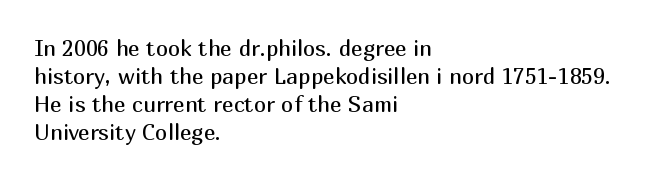
Q: Is the text bold? A: No.
Q: Is the text italic (slanted)? A: No, it is upright.
Q: Is the text underlined? A: No.
Q: How is the paragraph aligned? A: Left-aligned.
Q: Is the spacing between letters normal or unusually wide? A: Normal.
Q: Is the spacing between lines tight, normal or loose? A: Normal.
